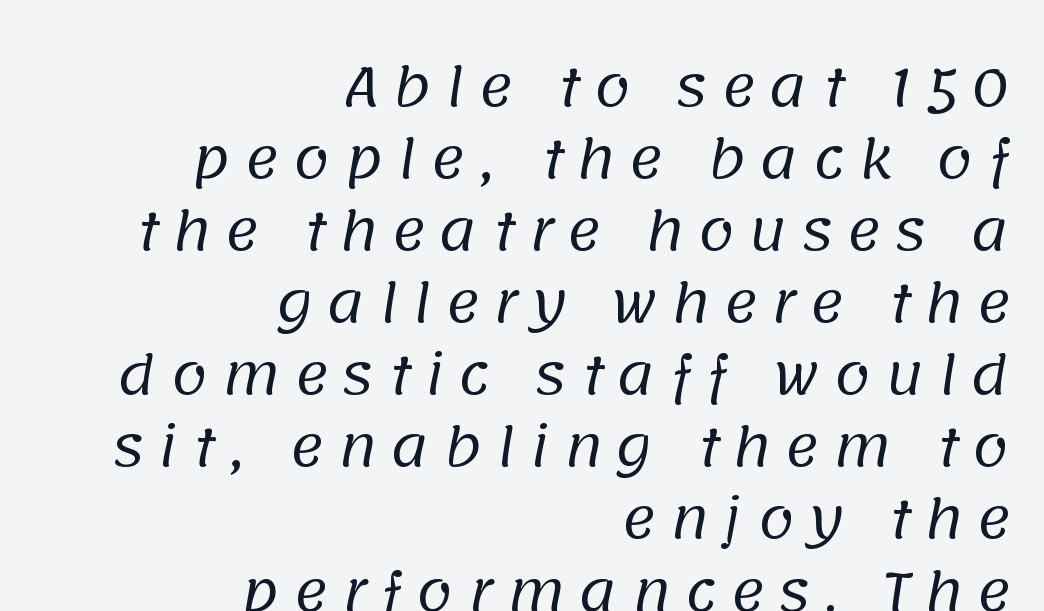
Descenders are the only things crossing below the line. Characters follow at a spacing far wider than the type designer built in. All the whitespace from short lines collects on the left. The type family on display is of the sans-serif kind. Stroke mass is kept to a normal reading level or below.
